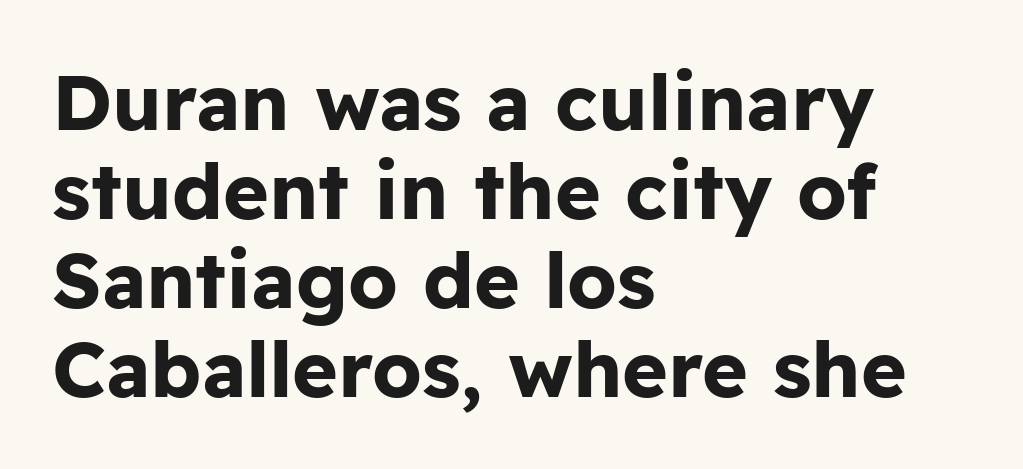
Q: Is the text bold? A: Yes.
Q: Is the text italic (slanted)? A: No, it is upright.
Q: Is the typeface a serif or a sans-serif typeface? A: Sans-serif.
Q: Is the text underlined? A: No.
Q: How is the paragraph aligned? A: Left-aligned.
Q: Is the spacing between letters normal or unusually wide? A: Normal.
Q: Is the spacing between lines tight, normal or loose? A: Tight.
Q: Width (condensed, normal, or wide)? A: Normal.
Q: Stroke contrast? A: Low.
Q: x-height? A: Medium.
Q: Monospaced? A: No.
